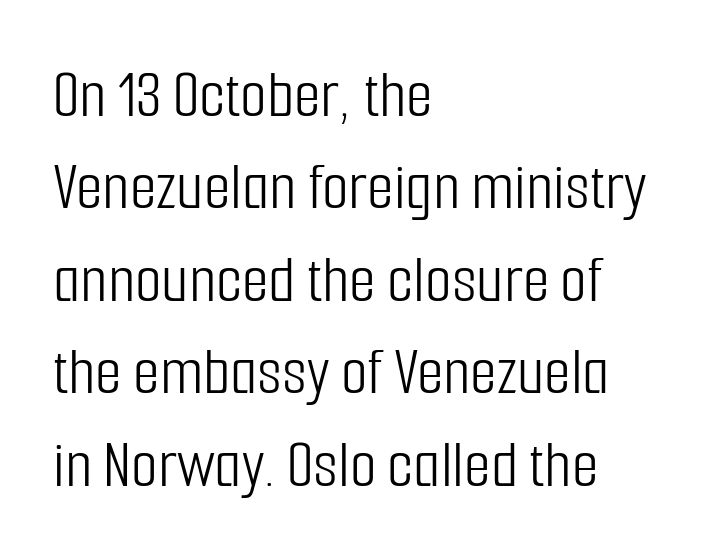
{"serif": "no", "italic": "no", "bold": "no", "weight": "light", "width": "condensed", "stroke_contrast": "low", "x_height": "medium", "monospaced": "no", "underline": "no", "align": "left", "line_spacing": "normal", "line_spacing_ratio": 1.34, "letter_spacing": "normal", "letter_spacing_em": 0.0, "glyph_px": 69}
